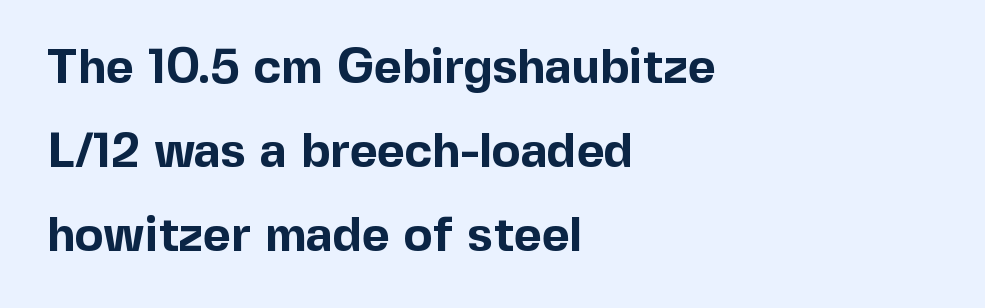
The text was rendered using a sans face with plain stroke endings. The setting favours the left margin, as ordinary paragraphs usually do. Pretty heavy lettering here — definitely bold. Do the characters align in a grid? No, the font is proportional. Rendered with straight, roman letterforms. The words here are not underlined.
